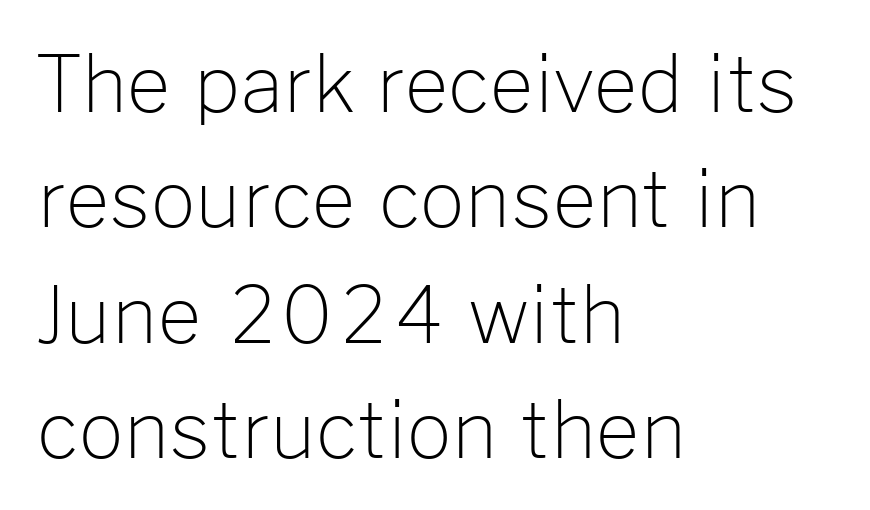
{"serif": "no", "italic": "no", "bold": "no", "weight": "light", "width": "normal", "stroke_contrast": "low", "x_height": "medium", "monospaced": "no", "underline": "no", "align": "left", "line_spacing": "normal", "line_spacing_ratio": 1.48, "letter_spacing": "normal", "letter_spacing_em": 0.0, "glyph_px": 78}
